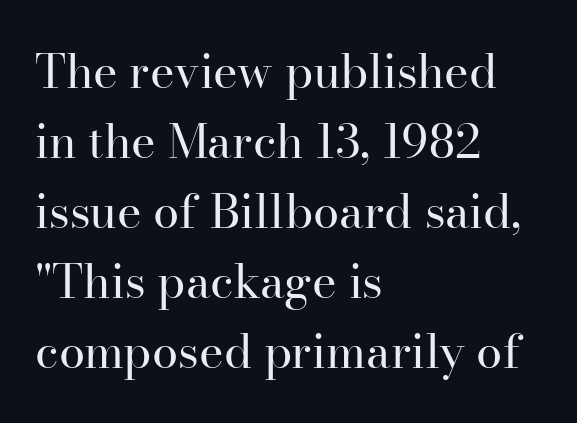
The letters carry serifs — small finishing strokes at the ends of their stems. The tracking reads as untouched default to a designer's eye. The letters look calm and open, with moderate or lighter stems. Does the copy run flush right? No — it runs flush left. Every stem runs plumb, perpendicular to the baseline.
